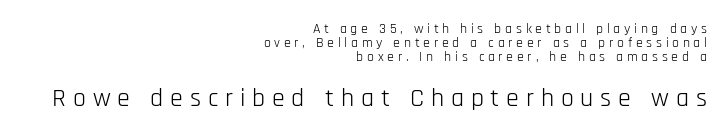
Q: Is the text bold? A: No.
Q: Is the text italic (slanted)? A: No, it is upright.
Q: Is the text underlined? A: No.
Q: How is the paragraph aligned? A: Right-aligned.
Q: Is the spacing between letters normal or unusually wide? A: Unusually wide.
Q: Is the spacing between lines tight, normal or loose? A: Tight.
Q: Which block of text is set in a larger size, the first (top) or the second (bottom)? A: The second (bottom) one.
